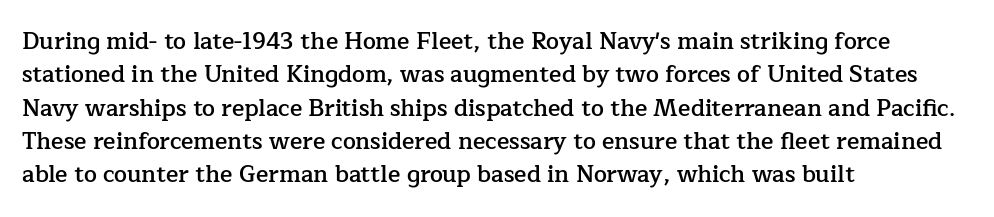
Q: Is the text bold? A: Semi-bold.
Q: Is the text italic (slanted)? A: No, it is upright.
Q: Is the text underlined? A: No.
Q: How is the paragraph aligned? A: Left-aligned.
Q: Is the spacing between letters normal or unusually wide? A: Normal.
Q: Is the spacing between lines tight, normal or loose? A: Normal.
